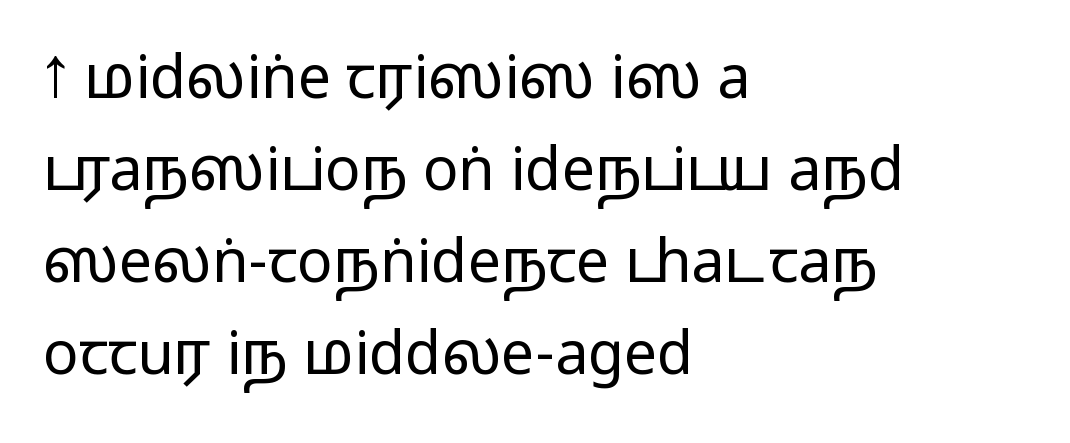
The image shows 59 px regular-weight, wide sans-serif type, upright; set left-aligned, normal line spacing (1.56x), normal letter spacing, not underlined; low stroke contrast and a medium x-height.
